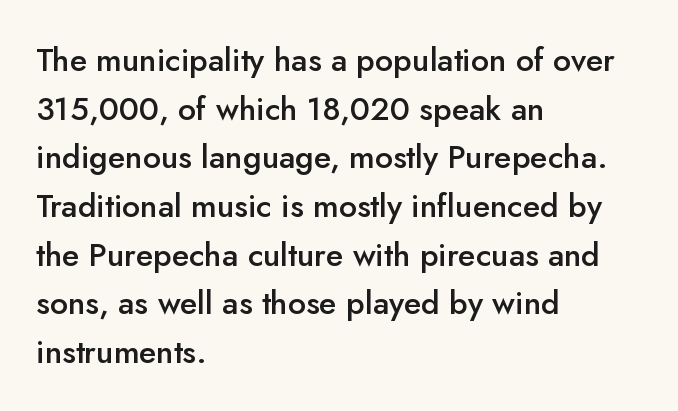
{"serif": "no", "italic": "no", "bold": "semi", "weight": "semibold", "width": "normal", "stroke_contrast": "low", "x_height": "small", "monospaced": "no", "underline": "no", "align": "left", "line_spacing": "normal", "line_spacing_ratio": 1.52, "letter_spacing": "normal", "letter_spacing_em": 0.0, "glyph_px": 32}
